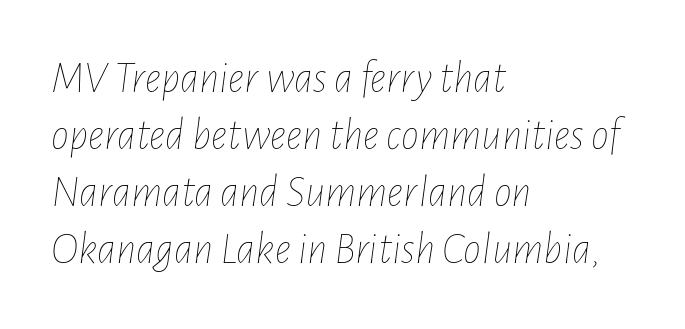
The image shows 45 px thin, condensed type, italic (leaning right); set left-aligned, normal line spacing (1.27x), normal letter spacing, not underlined; low stroke contrast and a medium x-height.
